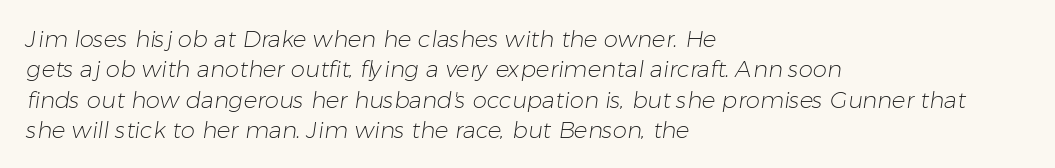
{"bold": "no", "underline": "no", "align": "left", "line_spacing": "normal", "line_spacing_ratio": 1.32, "letter_spacing": "normal", "letter_spacing_em": 0.0, "glyph_px": 23}
